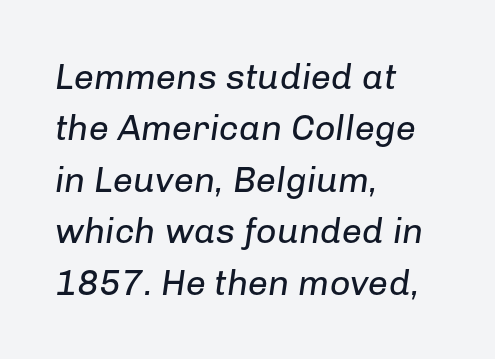
Q: Is the text bold? A: No.
Q: Is the text italic (slanted)? A: Yes, it leans right by about 8 degrees.
Q: Is the text underlined? A: No.
Q: How is the paragraph aligned? A: Left-aligned.
Q: Is the spacing between letters normal or unusually wide? A: Normal.
Q: Is the spacing between lines tight, normal or loose? A: Normal.
Q: Width (condensed, normal, or wide)? A: Normal.
Q: Stroke contrast? A: Low.
Q: x-height? A: Medium.
Q: Monospaced? A: No.
